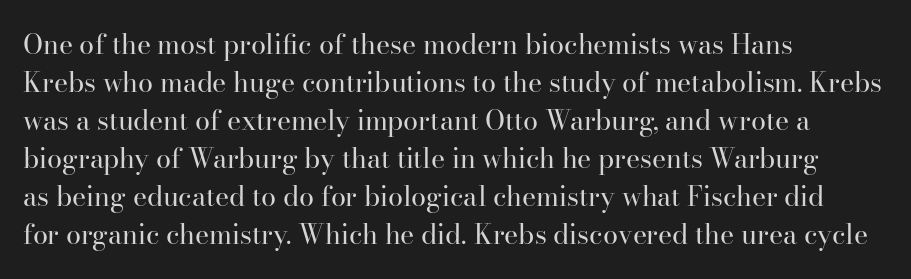
The designer left line spacing at the default. A classic flush-left, rag-right setting is used for this passage. The font sits on the lighter half of the weight spectrum, regular included. The letters stand straight up with perfectly vertical stems. No word sits above an underline.
